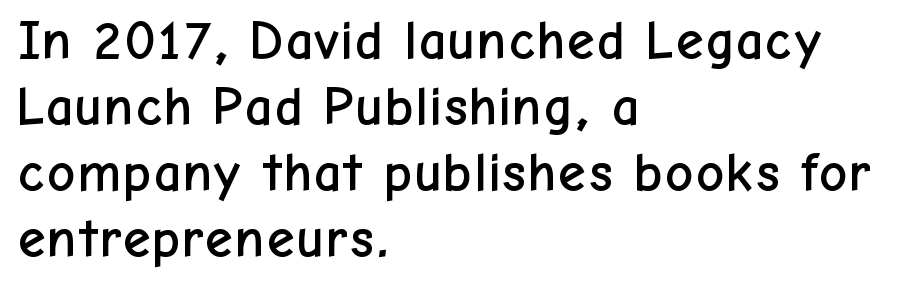
{"serif": "no", "italic": "no", "width": "normal", "stroke_contrast": "low", "x_height": "medium", "monospaced": "no", "underline": "no", "align": "left", "line_spacing_ratio": 1.2, "letter_spacing": "normal", "letter_spacing_em": 0.0, "glyph_px": 55}
